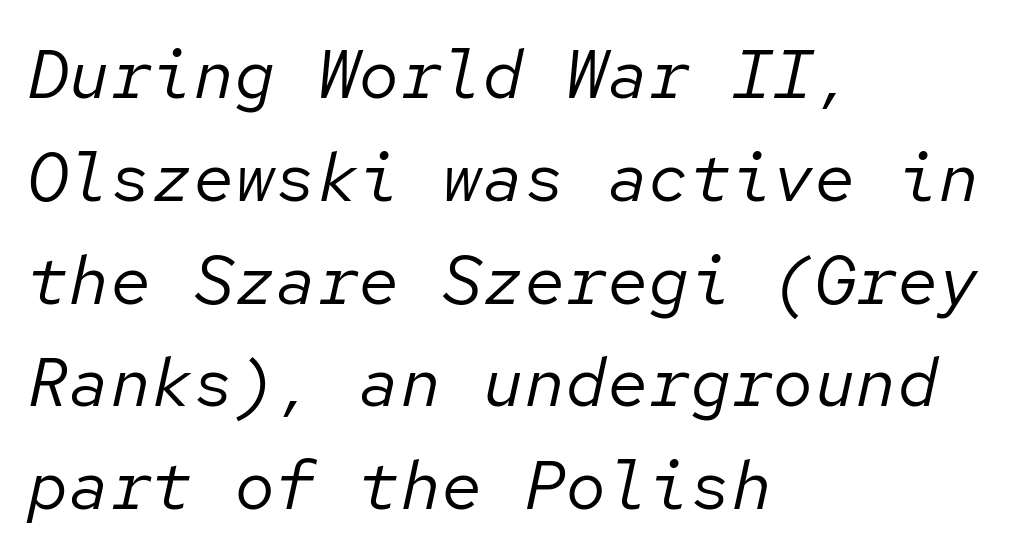
The image shows 69 px regular-weight type, italic (leaning right), monospaced; set left-aligned, normal line spacing (1.49x), normal letter spacing, not underlined; low stroke contrast and a medium x-height.
